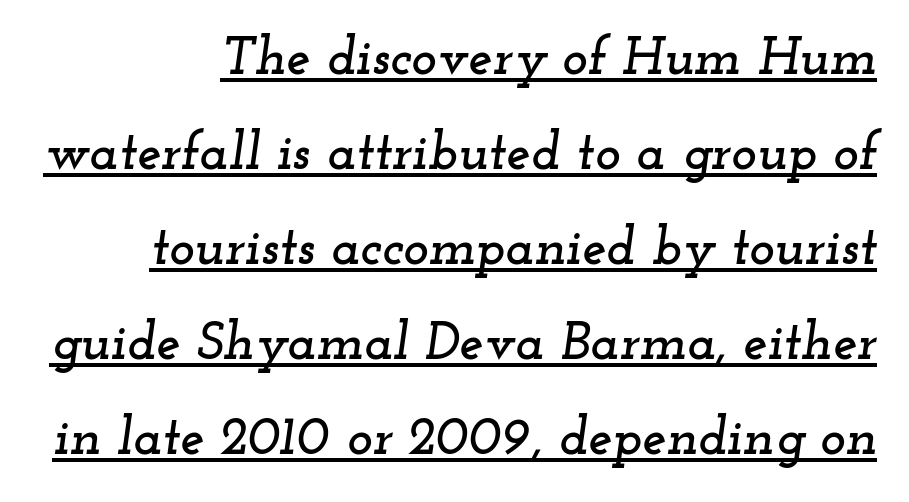
{"serif": "yes", "italic": "yes", "lean": "right", "slant_degrees": 12, "width": "wide", "stroke_contrast": "low", "x_height": "small", "monospaced": "no", "underline": "yes", "align": "right", "line_spacing_ratio": 1.76, "letter_spacing": "normal", "letter_spacing_em": 0.0, "glyph_px": 54}
